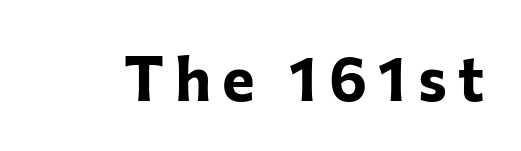
The image shows 62 px bold sans-serif type, upright; set not underlined; low stroke contrast and a medium x-height.
